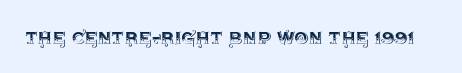
The image shows 22 px text type, upright; set normal letter spacing, not underlined.
